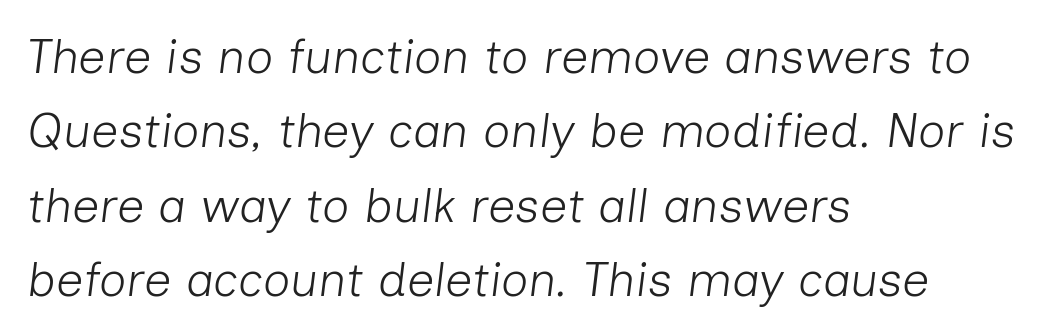
The image shows 48 px light type, italic (leaning right); set left-aligned, normal line spacing (1.55x), normal letter spacing, not underlined; low stroke contrast and a medium x-height.
